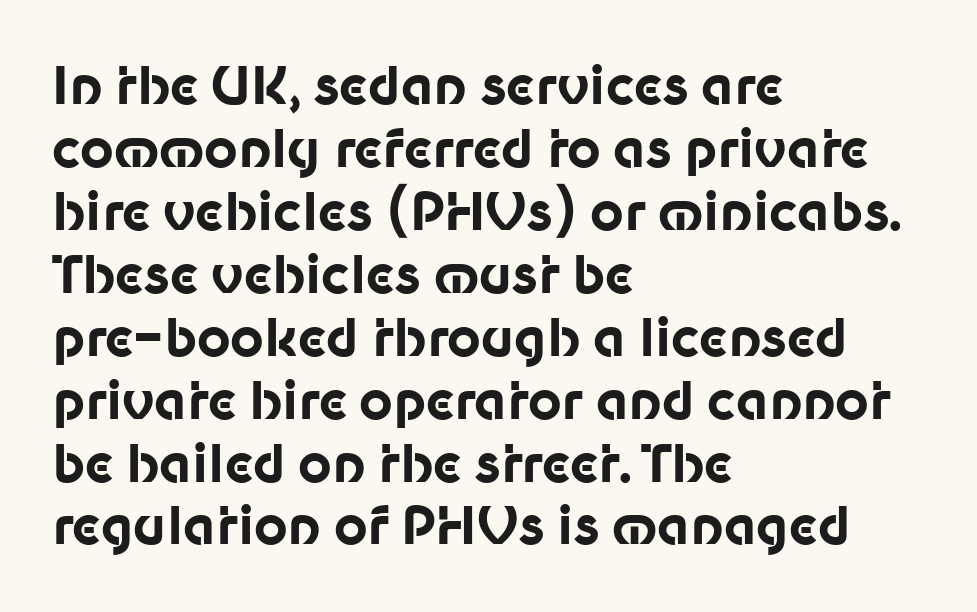
All the whitespace from short lines collects on the right. Heavy-handed strokes throughout: this text is bold. Does the lettering tilt? It doesn't — this is upright. The face used here is a sans, in the tradition of grotesques and geometrics. The face used here is proportionally spaced, like ordinary book or web type. Tracking here is standard; glyphs follow each other at the usual distance.
